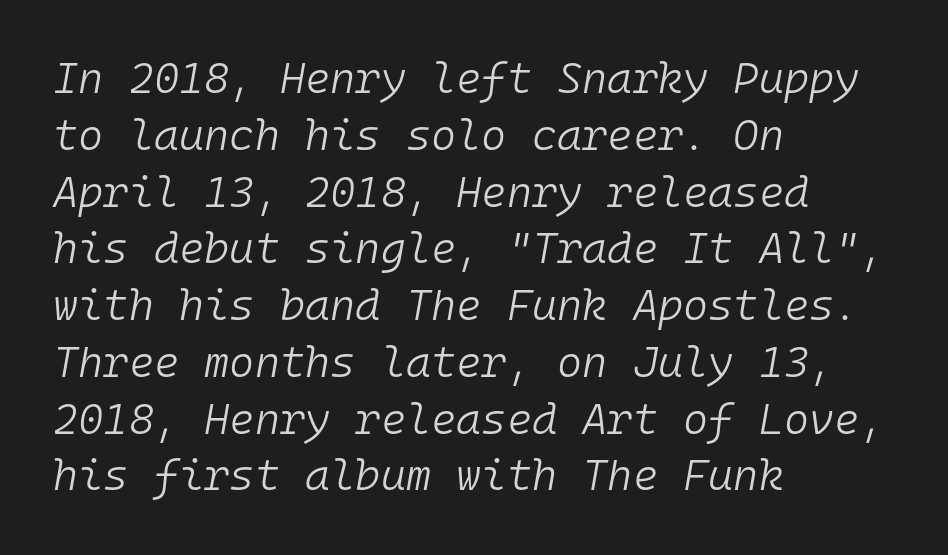
The face used here is monospaced, like something from a code editor. Leading: standard. An italicized treatment has been applied to the whole sample. The strokes are not fattened; the text isn't bold. Type without underlining.
